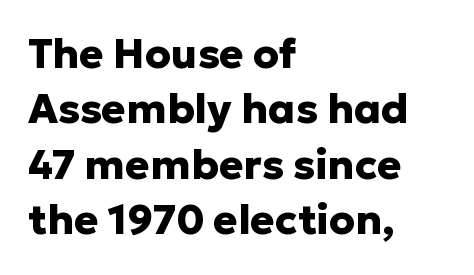
{"serif": "no", "italic": "no", "bold": "yes", "weight": "heavy", "width": "normal", "stroke_contrast": "low", "x_height": "medium", "monospaced": "no", "underline": "no", "align": "left", "line_spacing": "normal", "line_spacing_ratio": 1.35, "letter_spacing": "normal", "letter_spacing_em": 0.0, "glyph_px": 41}
